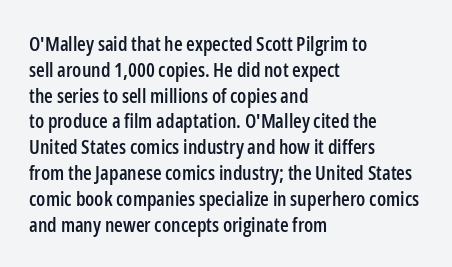
The image shows 20 px text type, upright; set left-aligned, normal line spacing (1.29x), normal letter spacing, not underlined.
